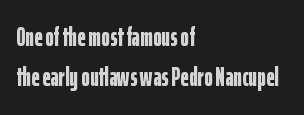
The image shows 26 px bold type, upright; set left-aligned, normal line spacing (1.54x), normal letter spacing, not underlined.
